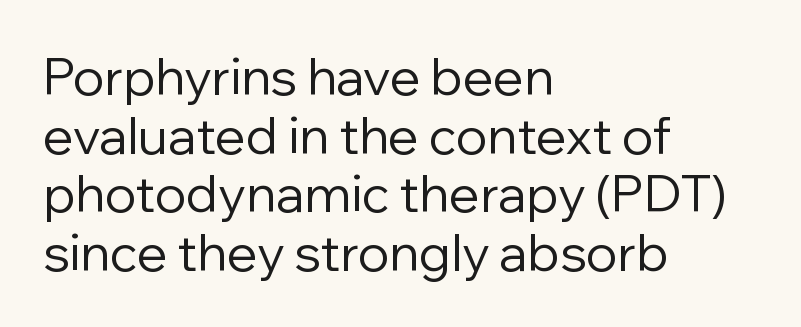
{"serif": "no", "italic": "no", "bold": "no", "weight": "regular", "width": "normal", "stroke_contrast": "low", "x_height": "medium", "monospaced": "no", "underline": "no", "align": "left", "line_spacing": "tight", "line_spacing_ratio": 1.15, "letter_spacing": "normal", "letter_spacing_em": 0.0, "glyph_px": 51}
